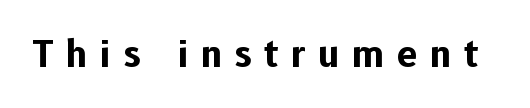
Q: Is the text bold? A: Yes.
Q: Is the text italic (slanted)? A: No, it is upright.
Q: Is the typeface a serif or a sans-serif typeface? A: Sans-serif.
Q: Is the text underlined? A: No.
Q: Is the spacing between letters normal or unusually wide? A: Unusually wide.
Q: Width (condensed, normal, or wide)? A: Normal.
Q: Stroke contrast? A: Low.
Q: x-height? A: Medium.
Q: Monospaced? A: No.
